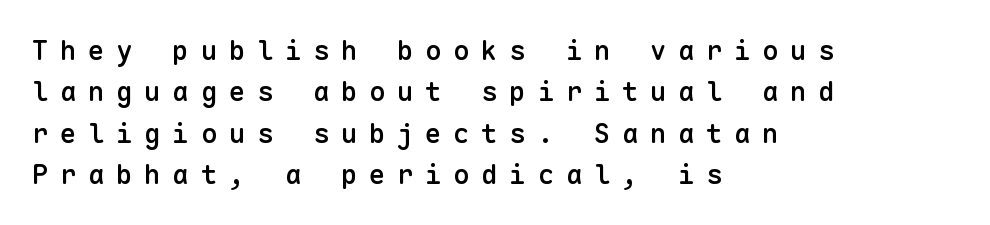
Q: Is the text bold? A: Semi-bold.
Q: Is the text italic (slanted)? A: No, it is upright.
Q: Is the text underlined? A: No.
Q: How is the paragraph aligned? A: Left-aligned.
Q: Is the spacing between letters normal or unusually wide? A: Unusually wide.
Q: Is the spacing between lines tight, normal or loose? A: Normal.
